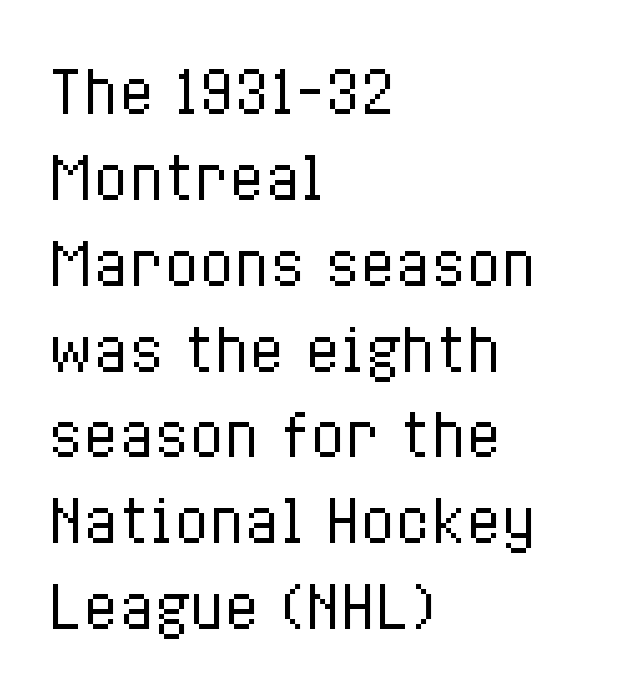
The image shows 58 px regular-weight, condensed type, upright; set left-aligned, normal line spacing (1.48x), normal letter spacing, not underlined; low stroke contrast and a medium x-height.
